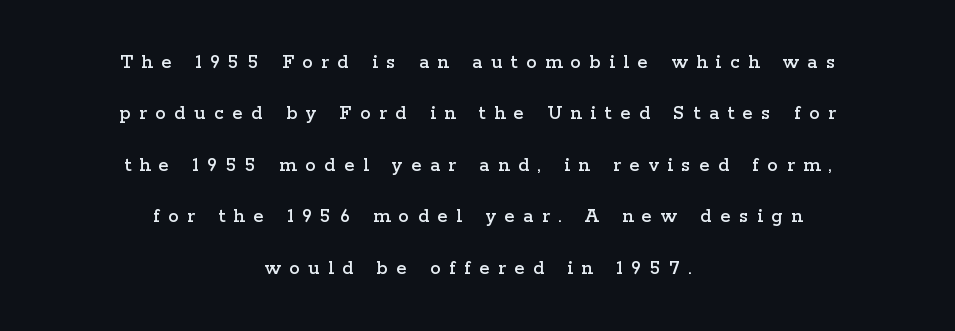
Q: Is the text italic (slanted)? A: No, it is upright.
Q: Is the text underlined? A: No.
Q: How is the paragraph aligned? A: Centered.
Q: Is the spacing between letters normal or unusually wide? A: Unusually wide.
Q: Is the spacing between lines tight, normal or loose? A: Loose.
